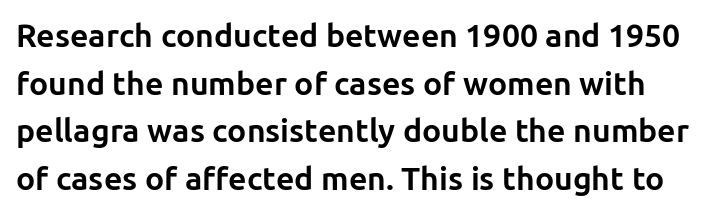
The face used here is proportionally spaced, like ordinary book or web type. Bold? Absolutely — the strokes are thick and heavy. No extra tracking has been applied to these lines. Note: no serifs on the glyphs. Line spacing here is normal.
